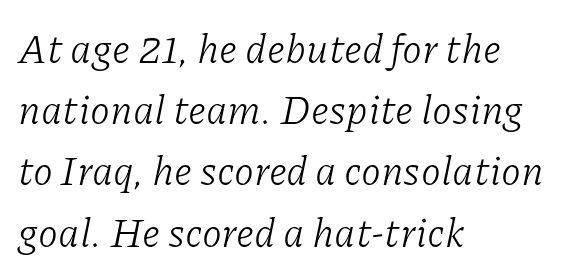
Q: Is the text bold? A: No.
Q: Is the text italic (slanted)? A: Yes, it leans right by about 11 degrees.
Q: Is the typeface a serif or a sans-serif typeface? A: Serif.
Q: Is the text underlined? A: No.
Q: How is the paragraph aligned? A: Left-aligned.
Q: Is the spacing between letters normal or unusually wide? A: Normal.
Q: Is the spacing between lines tight, normal or loose? A: Normal.
Q: Width (condensed, normal, or wide)? A: Normal.
Q: Stroke contrast? A: Low.
Q: x-height? A: Medium.
Q: Monospaced? A: No.
